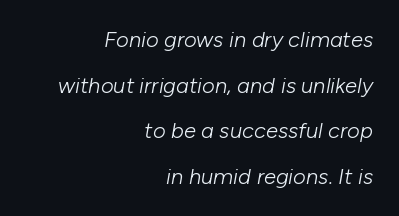
Unmarked baselines from the first word to the last. You could fit nearly another row in the gap between these rows. Does extra space separate the letters? No, they use regular spacing. Compared with ordinary roman type, these characters are visibly tilted. Weight: not bold — regular or lighter. Every row of glyphs terminates at an identical x-position on the right.
